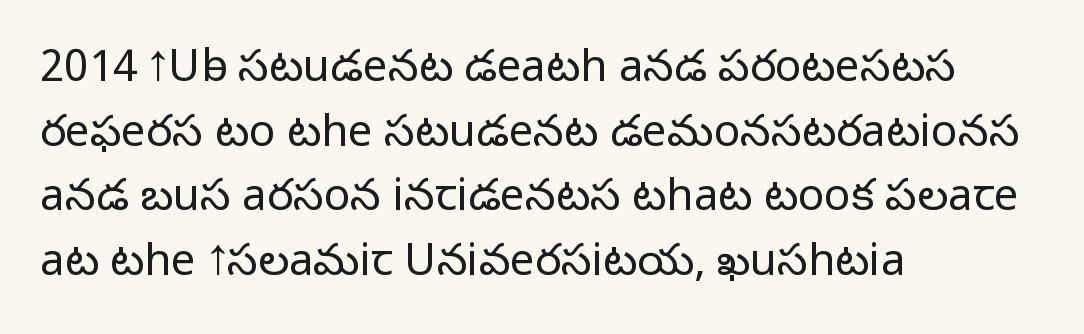
Q: Is the text bold? A: No.
Q: Is the text italic (slanted)? A: No, it is upright.
Q: Is the typeface a serif or a sans-serif typeface? A: Sans-serif.
Q: Is the text underlined? A: No.
Q: How is the paragraph aligned? A: Left-aligned.
Q: Is the spacing between letters normal or unusually wide? A: Normal.
Q: Is the spacing between lines tight, normal or loose? A: Normal.
Q: Width (condensed, normal, or wide)? A: Normal.
Q: Stroke contrast? A: Low.
Q: x-height? A: Medium.
Q: Monospaced? A: No.
